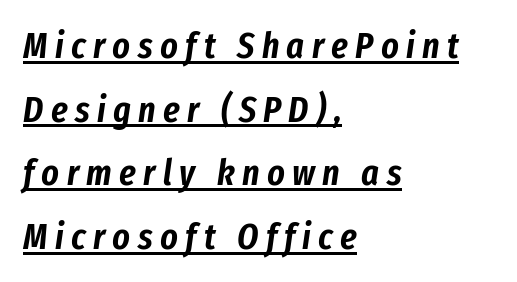
The image shows 37 px condensed type, italic (leaning right); set left-aligned, line spacing 1.72x, unusually wide letter spacing (+0.2 em), underlined; low stroke contrast and a medium x-height.
